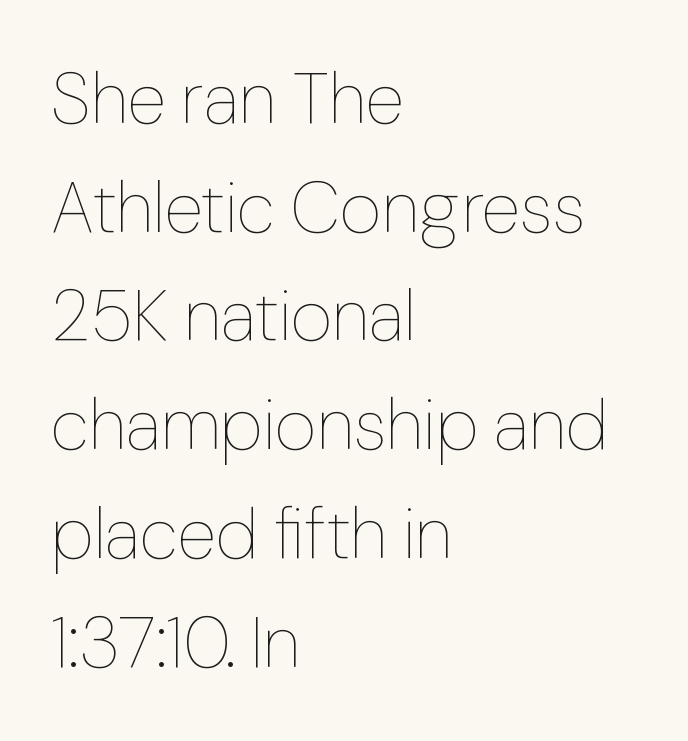
{"italic": "no", "bold": "no", "weight": "thin", "width": "normal", "stroke_contrast": "low", "x_height": "medium", "monospaced": "no", "underline": "no", "align": "left", "line_spacing": "normal", "line_spacing_ratio": 1.51, "letter_spacing": "normal", "letter_spacing_em": 0.0, "glyph_px": 72}
